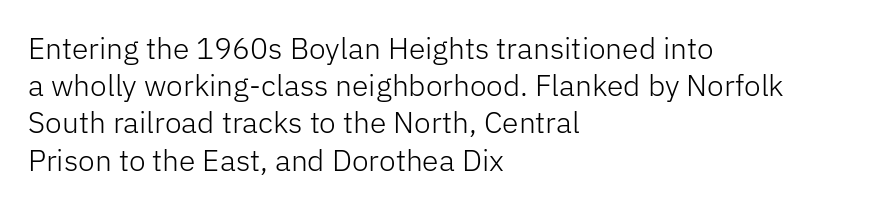
{"serif": "no", "italic": "no", "bold": "no", "weight": "light", "width": "normal", "stroke_contrast": "low", "x_height": "medium", "monospaced": "no", "underline": "no", "align": "left", "line_spacing_ratio": 1.24, "letter_spacing": "normal", "letter_spacing_em": 0.0, "glyph_px": 30}
